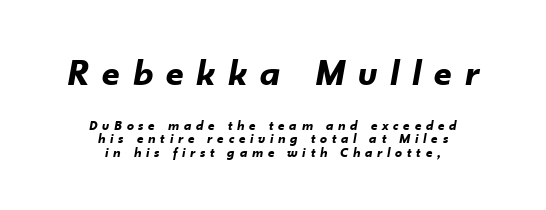
The image shows 38 px bold type, italic (leaning right); set centered, tight line spacing (0.96x), unusually wide letter spacing (+0.34 em), not underlined; the first (top) block is 2.71x larger; low stroke contrast and a small x-height.
